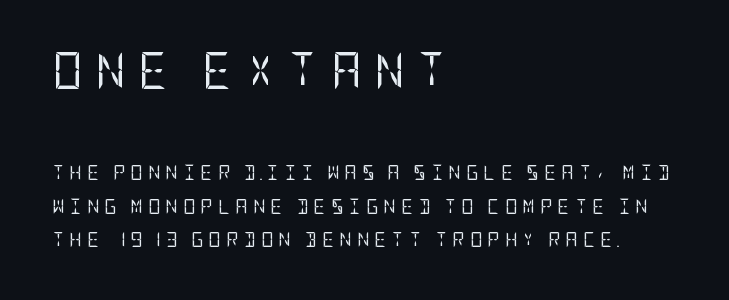
The image shows 37 px regular-weight, condensed sans-serif type, upright; set left-aligned, loose line spacing (2.25x), unusually wide letter spacing (+0.35 em), not underlined; the first (top) block is 2.47x larger; low stroke contrast and a large x-height.
